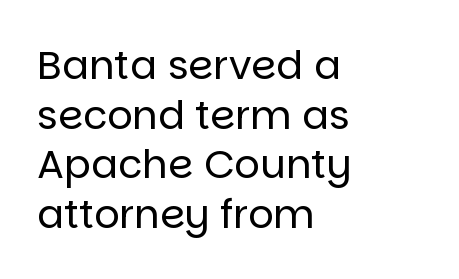
This rendering features lettering with no underline. These lines stack with their left ends in a neat column. Nothing sits at the stroke ends, so this counts as sans-serif. Ink coverage per letter is moderate at most.
